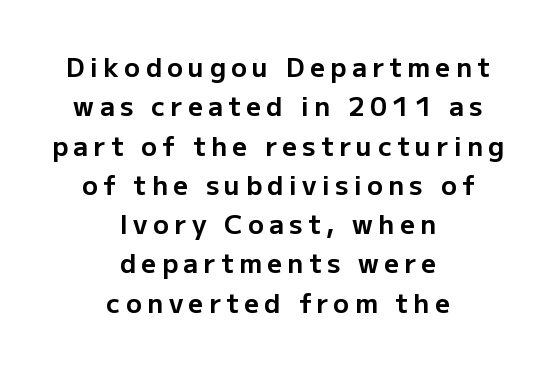
The image shows 26 px bold type, upright; set centered, normal line spacing (1.51x), unusually wide letter spacing (+0.21 em), not underlined.
